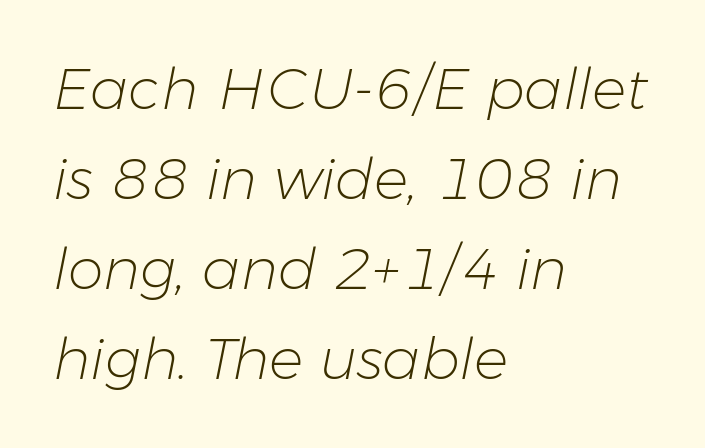
{"italic": "yes", "lean": "right", "slant_degrees": 11, "bold": "no", "weight": "light", "width": "normal", "stroke_contrast": "low", "x_height": "medium", "monospaced": "no", "underline": "no", "align": "left", "line_spacing": "normal", "line_spacing_ratio": 1.58, "letter_spacing": "normal", "letter_spacing_em": 0.0, "glyph_px": 57}
